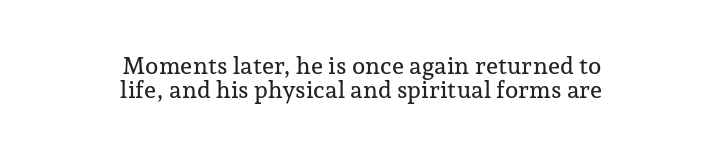
The image shows 24 px text type, upright; set centered, tight line spacing (1.0x), normal letter spacing, not underlined.
